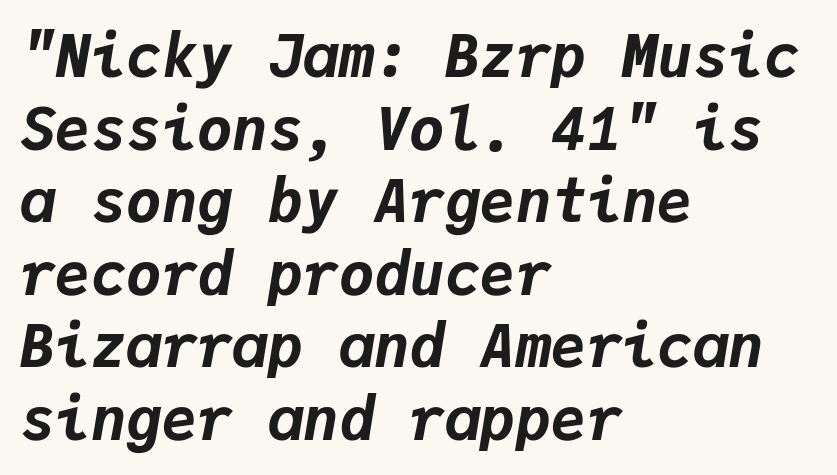
Each row of text sits above clean, open space. Spacing verdict: monospaced, one width for all characters. The rag falls on the right side of this text block. Heavy, bold letterforms.
